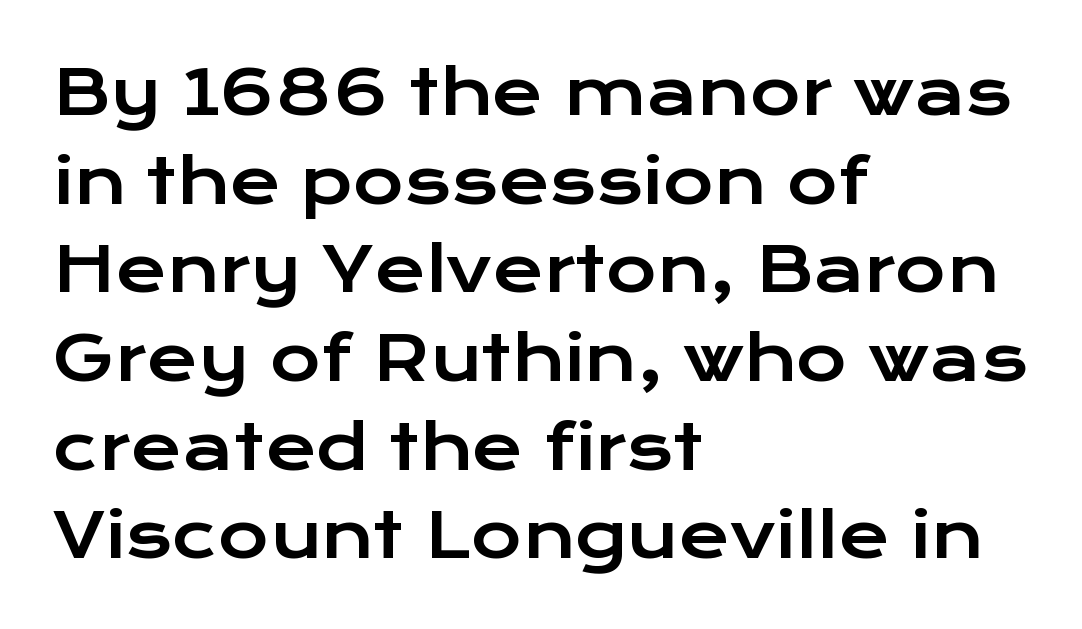
{"serif": "no", "italic": "no", "width": "wide", "stroke_contrast": "low", "x_height": "medium", "monospaced": "no", "underline": "no", "align": "left", "line_spacing": "normal", "line_spacing_ratio": 1.43, "letter_spacing": "normal", "letter_spacing_em": 0.0, "glyph_px": 62}
